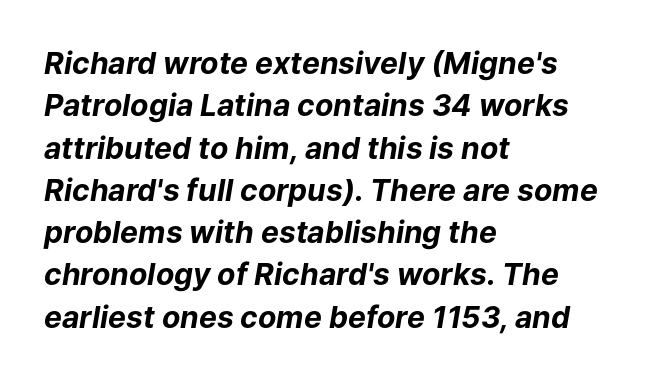
{"italic": "yes", "lean": "right", "slant_degrees": 9, "bold": "yes", "weight": "bold", "width": "normal", "stroke_contrast": "low", "x_height": "medium", "monospaced": "no", "underline": "no", "align": "left", "line_spacing": "normal", "line_spacing_ratio": 1.41, "letter_spacing": "normal", "letter_spacing_em": 0.0, "glyph_px": 30}
